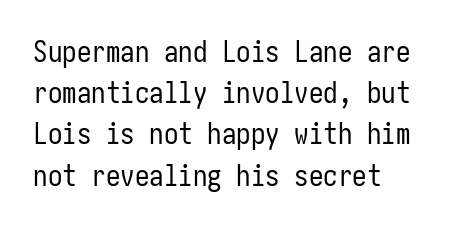
Notice how the passage keeps a crisp vertical edge on the left only. Italic? Not at all — the glyphs are vertical. I'd call this a sans setting — the letters go barefoot. The weight would be labelled regular, book, light, or lighter still. Nobody touched the tracking dial on this one. The space beneath each line is pristine and unruled.
